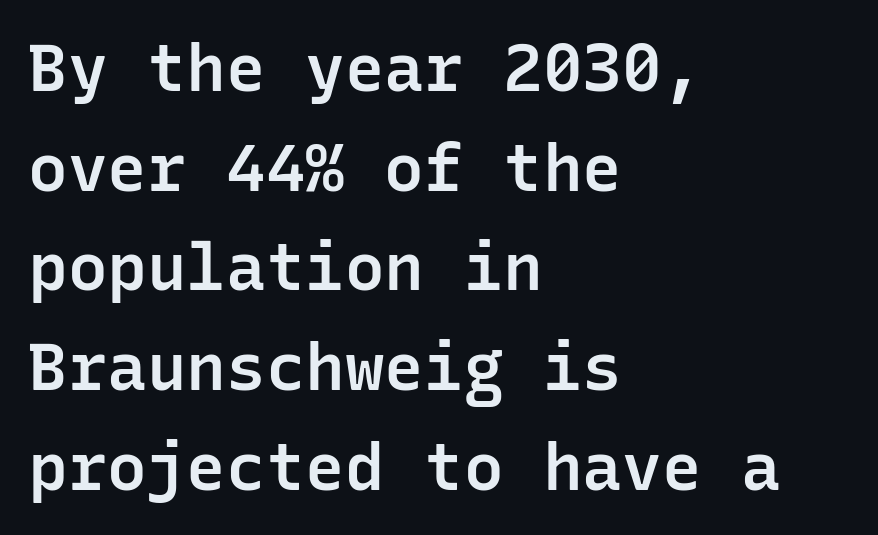
Characters remain perfectly vertical along every line. Notice the strokes are somewhat thickened but not fully heavy: this is a semibold. No feet cap the strokes, marking this as sans-serif type. Check under the words: just untouched page.
